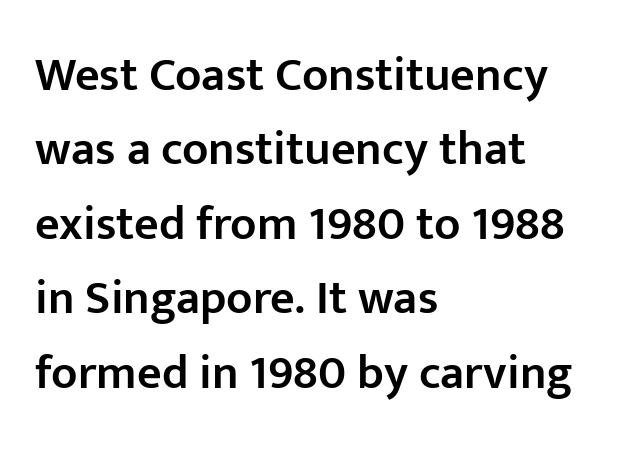
Left-aligned paragraph, ragged on the right. Rows of type keep a routine distance in the vertical direction. This rendering features lettering with no underline. The passage shown is semibold, sitting just below true bold. Style check: upright. What kind of face is this? One without serifs — a sans.
